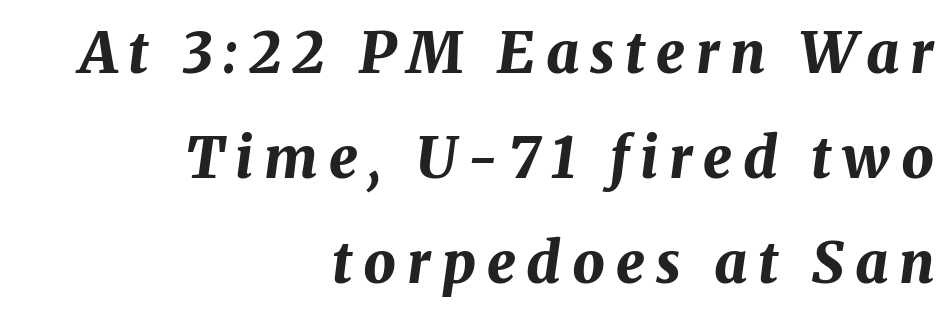
Q: Is the text bold? A: Yes.
Q: Is the text italic (slanted)? A: Yes, it leans right by about 8 degrees.
Q: Is the text underlined? A: No.
Q: How is the paragraph aligned? A: Right-aligned.
Q: Width (condensed, normal, or wide)? A: Normal.
Q: Stroke contrast? A: Medium.
Q: x-height? A: Medium.
Q: Monospaced? A: No.
